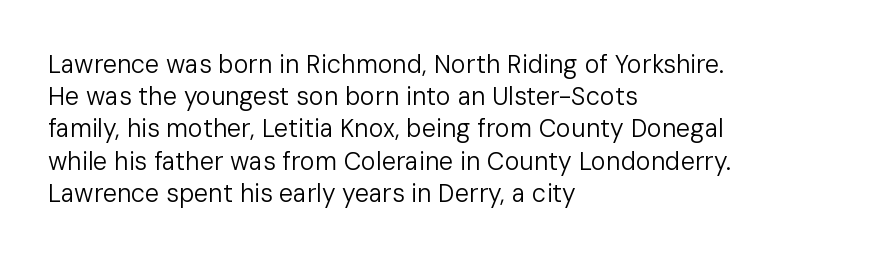
{"italic": "no", "bold": "no", "underline": "no", "align": "left", "line_spacing": "normal", "line_spacing_ratio": 1.29, "letter_spacing": "normal", "letter_spacing_em": 0.0, "glyph_px": 25}
